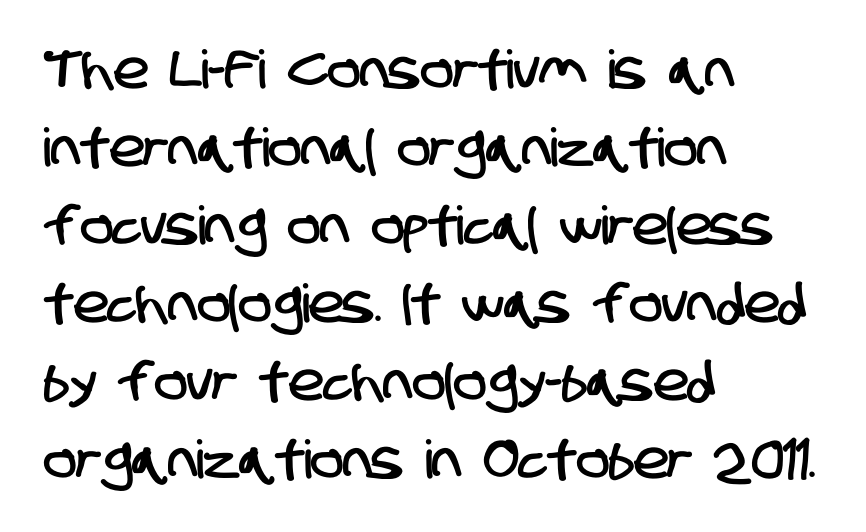
The image shows 53 px condensed sans-serif type; set left-aligned, normal line spacing (1.47x), normal letter spacing, not underlined; low stroke contrast and a large x-height.
